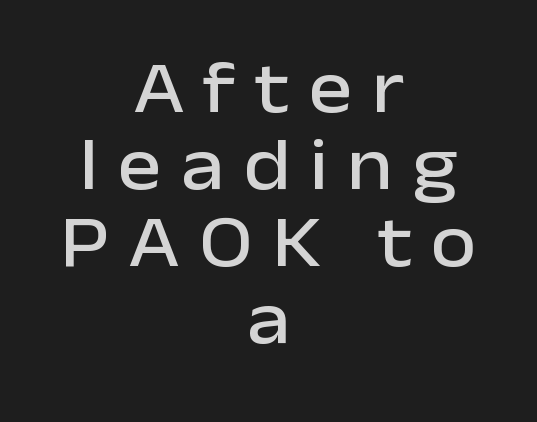
Q: Is the text italic (slanted)? A: No, it is upright.
Q: Is the typeface a serif or a sans-serif typeface? A: Sans-serif.
Q: Is the text underlined? A: No.
Q: How is the paragraph aligned? A: Centered.
Q: Is the spacing between letters normal or unusually wide? A: Unusually wide.
Q: Is the spacing between lines tight, normal or loose? A: Tight.
Q: Width (condensed, normal, or wide)? A: Normal.
Q: Stroke contrast? A: Low.
Q: x-height? A: Medium.
Q: Monospaced? A: No.
